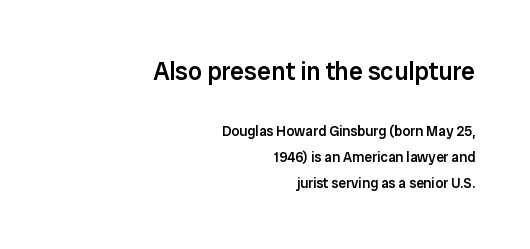
Q: Is the text bold? A: Semi-bold.
Q: Is the text italic (slanted)? A: No, it is upright.
Q: Is the text underlined? A: No.
Q: How is the paragraph aligned? A: Right-aligned.
Q: Is the spacing between letters normal or unusually wide? A: Normal.
Q: Which block of text is set in a larger size, the first (top) or the second (bottom)? A: The first (top) one.
